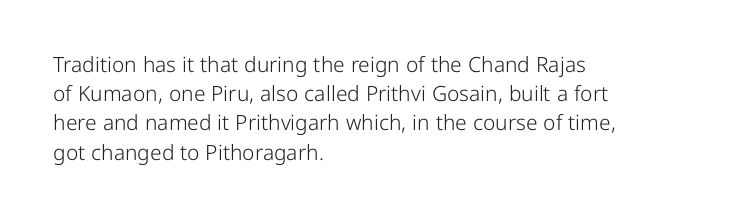
The image shows 21 px text type, upright; set left-aligned, normal line spacing (1.39x), normal letter spacing, not underlined.
